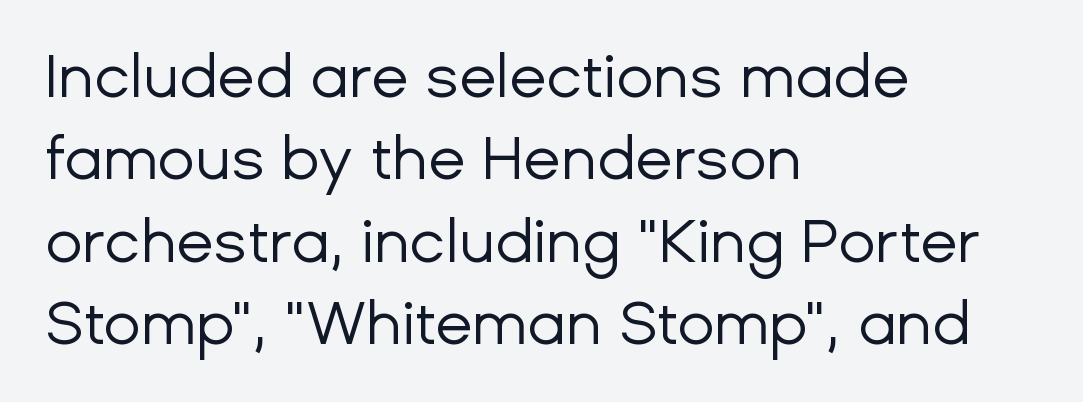
Q: Is the text bold? A: No.
Q: Is the text italic (slanted)? A: No, it is upright.
Q: Is the typeface a serif or a sans-serif typeface? A: Sans-serif.
Q: Is the text underlined? A: No.
Q: How is the paragraph aligned? A: Left-aligned.
Q: Is the spacing between letters normal or unusually wide? A: Normal.
Q: Is the spacing between lines tight, normal or loose? A: Normal.
Q: Width (condensed, normal, or wide)? A: Normal.
Q: Stroke contrast? A: Low.
Q: x-height? A: Medium.
Q: Monospaced? A: No.
